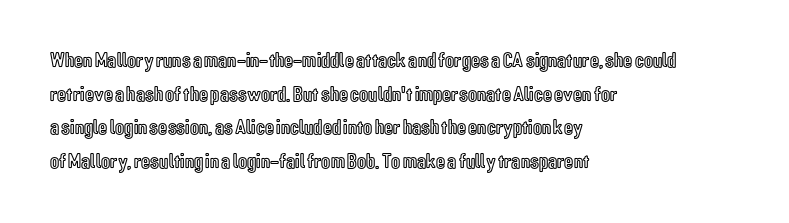
The image shows 21 px text type, upright; set left-aligned, normal line spacing (1.6x), normal letter spacing, not underlined.
